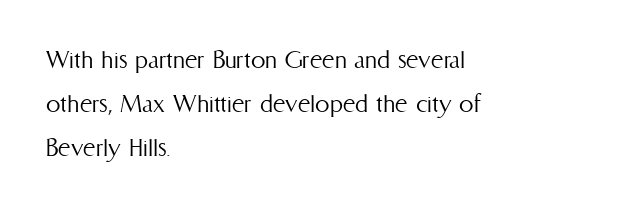
The image shows 29 px light, condensed type, upright; set left-aligned, normal line spacing (1.52x), normal letter spacing, not underlined; medium stroke contrast and a medium x-height.
